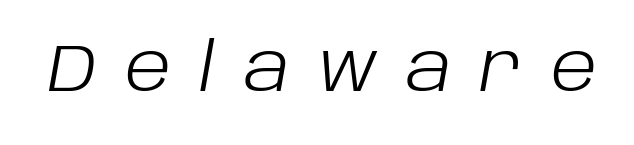
The image shows 67 px light type, italic (leaning right); set unusually wide letter spacing (+0.42 em), not underlined; low stroke contrast and a large x-height.
